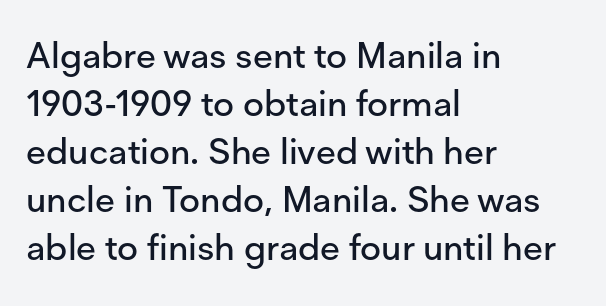
Q: Is the text italic (slanted)? A: No, it is upright.
Q: Is the typeface a serif or a sans-serif typeface? A: Sans-serif.
Q: Is the text underlined? A: No.
Q: How is the paragraph aligned? A: Left-aligned.
Q: Is the spacing between letters normal or unusually wide? A: Normal.
Q: Is the spacing between lines tight, normal or loose? A: Normal.
Q: Width (condensed, normal, or wide)? A: Normal.
Q: Stroke contrast? A: Low.
Q: x-height? A: Medium.
Q: Monospaced? A: No.
